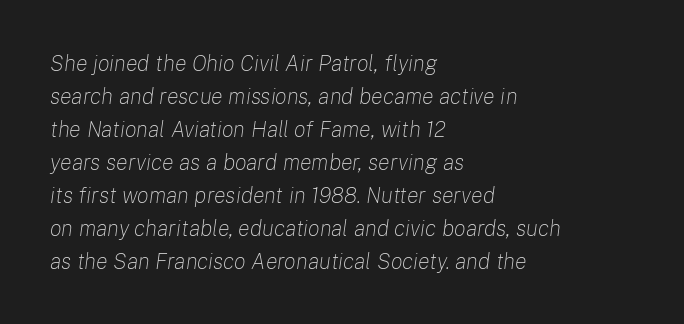
{"italic": "yes", "lean": "right", "slant_degrees": 8, "bold": "no", "underline": "no", "align": "left", "line_spacing": "normal", "line_spacing_ratio": 1.5, "letter_spacing": "normal", "letter_spacing_em": 0.0, "glyph_px": 22}
